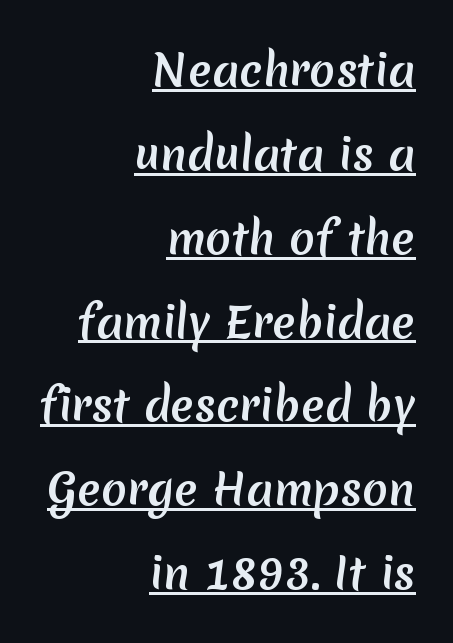
Q: Is the typeface a serif or a sans-serif typeface? A: Sans-serif.
Q: Is the text underlined? A: Yes.
Q: How is the paragraph aligned? A: Right-aligned.
Q: Is the spacing between letters normal or unusually wide? A: Normal.
Q: Is the spacing between lines tight, normal or loose? A: Loose.
Q: Width (condensed, normal, or wide)? A: Normal.
Q: Stroke contrast? A: Medium.
Q: x-height? A: Medium.
Q: Monospaced? A: No.
